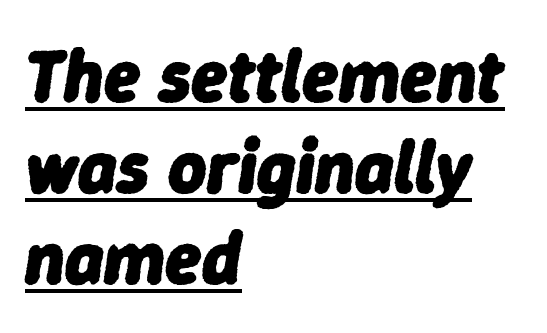
Q: Is the text bold? A: Yes.
Q: Is the text italic (slanted)? A: Yes, it leans right by about 9 degrees.
Q: Is the text underlined? A: Yes.
Q: How is the paragraph aligned? A: Left-aligned.
Q: Is the spacing between letters normal or unusually wide? A: Normal.
Q: Width (condensed, normal, or wide)? A: Normal.
Q: Stroke contrast? A: Low.
Q: x-height? A: Medium.
Q: Monospaced? A: No.
